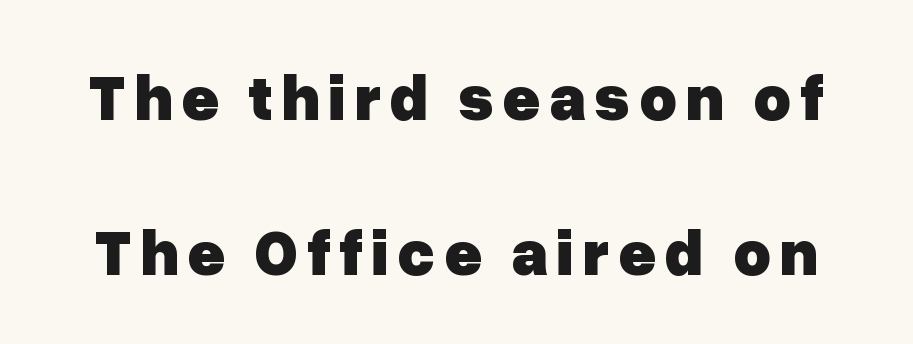
{"serif": "no", "italic": "no", "bold": "yes", "weight": "heavy", "width": "normal", "stroke_contrast": "low", "x_height": "medium", "monospaced": "no", "underline": "no", "line_spacing": "loose", "line_spacing_ratio": 2.38, "glyph_px": 65}
